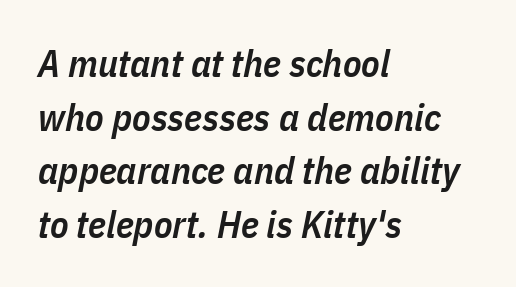
{"italic": "yes", "lean": "right", "slant_degrees": 11, "bold": "semi", "weight": "semibold", "width": "condensed", "stroke_contrast": "low", "x_height": "medium", "monospaced": "no", "underline": "no", "align": "left", "line_spacing": "normal", "line_spacing_ratio": 1.41, "letter_spacing": "normal", "letter_spacing_em": 0.0, "glyph_px": 38}
